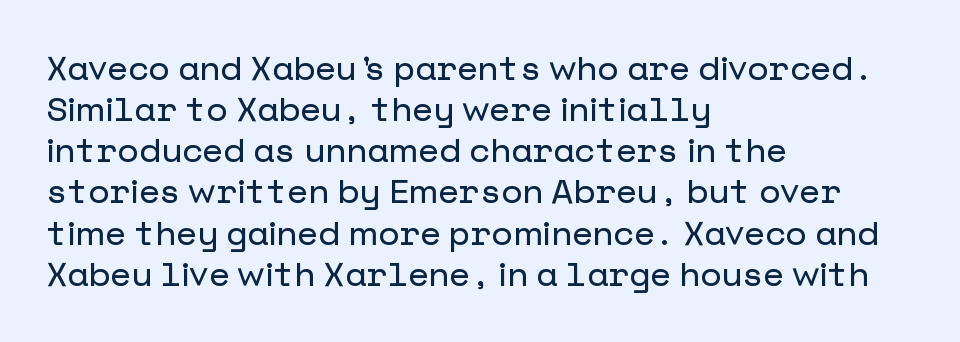
Q: Is the text italic (slanted)? A: No, it is upright.
Q: Is the typeface a serif or a sans-serif typeface? A: Sans-serif.
Q: Is the text underlined? A: No.
Q: How is the paragraph aligned? A: Left-aligned.
Q: Is the spacing between letters normal or unusually wide? A: Normal.
Q: Width (condensed, normal, or wide)? A: Normal.
Q: Stroke contrast? A: Low.
Q: x-height? A: Medium.
